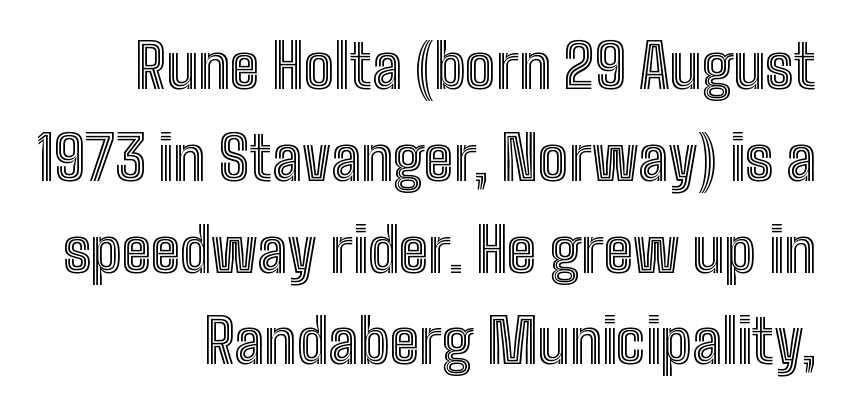
Q: Is the text italic (slanted)? A: No, it is upright.
Q: Is the text underlined? A: No.
Q: How is the paragraph aligned? A: Right-aligned.
Q: Is the spacing between letters normal or unusually wide? A: Normal.
Q: Is the spacing between lines tight, normal or loose? A: Normal.
Q: Width (condensed, normal, or wide)? A: Condensed.
Q: x-height? A: Medium.
Q: Monospaced? A: No.
